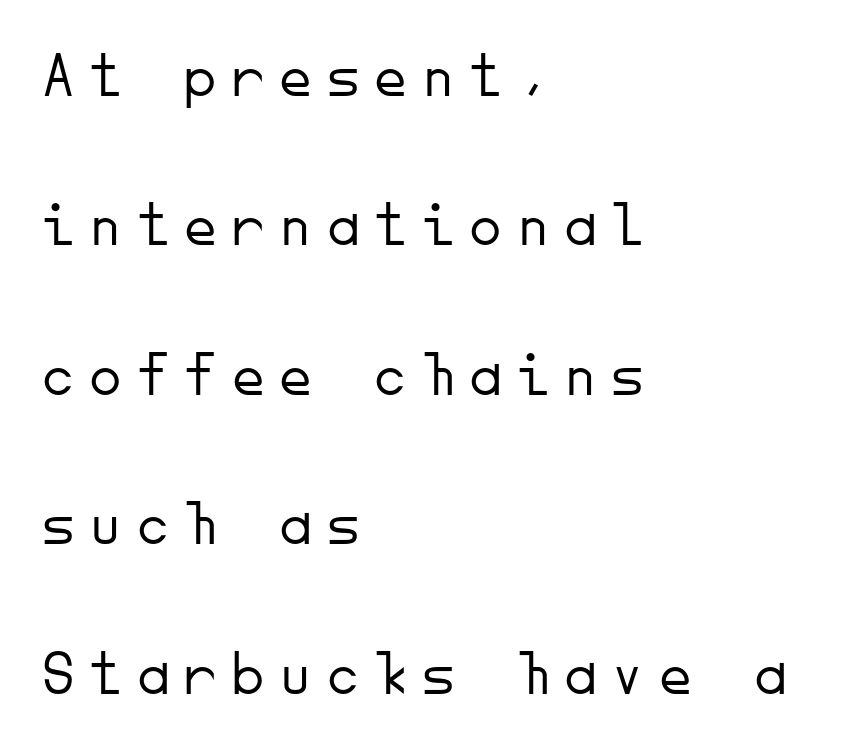
A great deal of white space separates one row of letters from the next. I'd call this a sans setting — the letters go barefoot. Ordinary non-slanted type is in use. A bare baseline throughout the passage.
